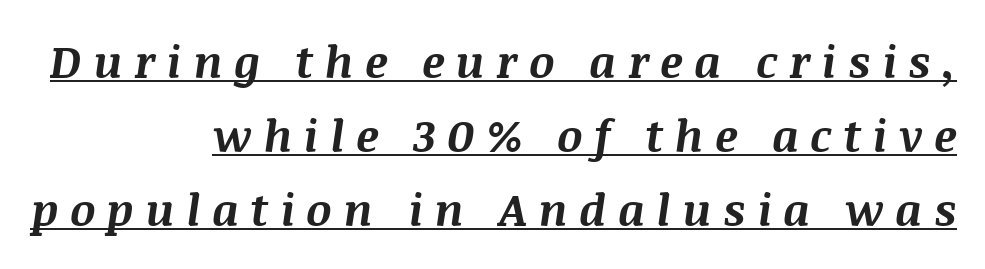
Q: Is the text bold? A: Yes.
Q: Is the text italic (slanted)? A: Yes, it leans right by about 8 degrees.
Q: Is the text underlined? A: Yes.
Q: How is the paragraph aligned? A: Right-aligned.
Q: Is the spacing between letters normal or unusually wide? A: Unusually wide.
Q: Is the spacing between lines tight, normal or loose? A: Normal.
Q: Width (condensed, normal, or wide)? A: Normal.
Q: Stroke contrast? A: Medium.
Q: x-height? A: Large.
Q: Monospaced? A: No.
